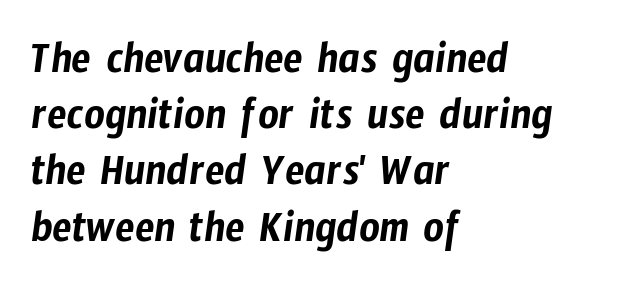
The image shows 45 px condensed sans-serif type; set left-aligned, normal line spacing (1.25x), normal letter spacing, not underlined; low stroke contrast and a medium x-height.
